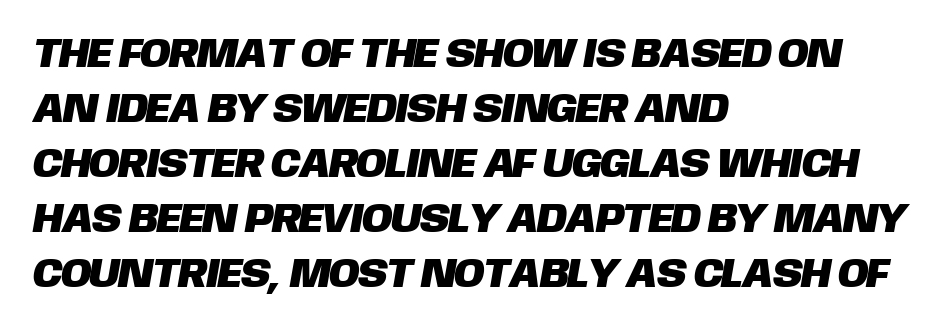
{"serif": "no", "width": "normal", "stroke_contrast": "low", "x_height": "large", "monospaced": "no", "underline": "no", "align": "left", "line_spacing": "normal", "line_spacing_ratio": 1.34, "letter_spacing": "normal", "letter_spacing_em": 0.0, "glyph_px": 41}
